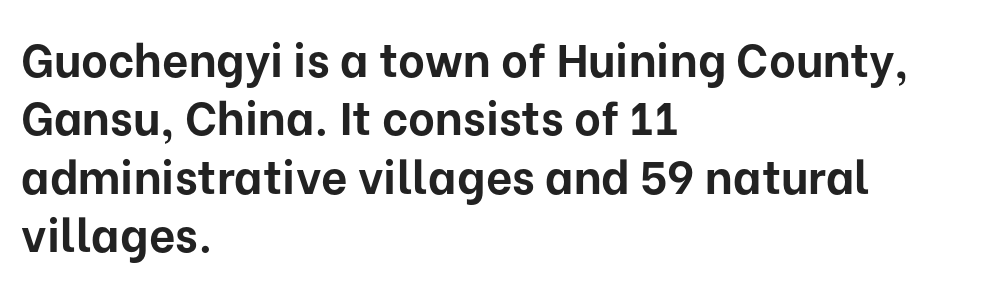
{"serif": "no", "italic": "no", "bold": "yes", "weight": "bold", "width": "normal", "stroke_contrast": "low", "x_height": "medium", "monospaced": "no", "underline": "no", "align": "left", "line_spacing": "normal", "line_spacing_ratio": 1.27, "letter_spacing": "normal", "letter_spacing_em": 0.0, "glyph_px": 46}
